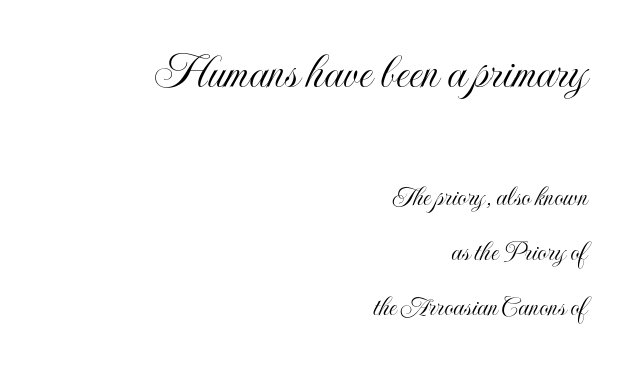
{"width": "condensed", "x_height": "small", "monospaced": "no", "underline": "no", "align": "right", "line_spacing": "loose", "line_spacing_ratio": 1.9, "letter_spacing": "normal", "letter_spacing_em": 0.0, "larger_block": "first", "size_ratio": 1.76, "glyph_px": 51}
